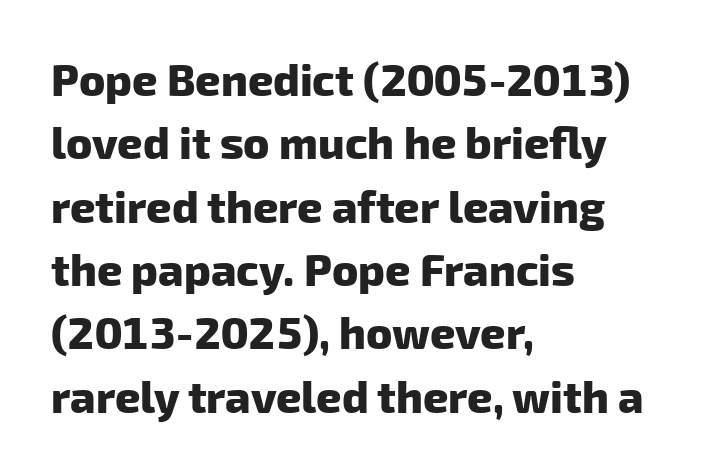
{"serif": "no", "bold": "yes", "weight": "heavy", "width": "normal", "stroke_contrast": "low", "x_height": "medium", "monospaced": "no", "underline": "no", "align": "left", "line_spacing": "normal", "line_spacing_ratio": 1.44, "letter_spacing": "normal", "letter_spacing_em": 0.0, "glyph_px": 44}
